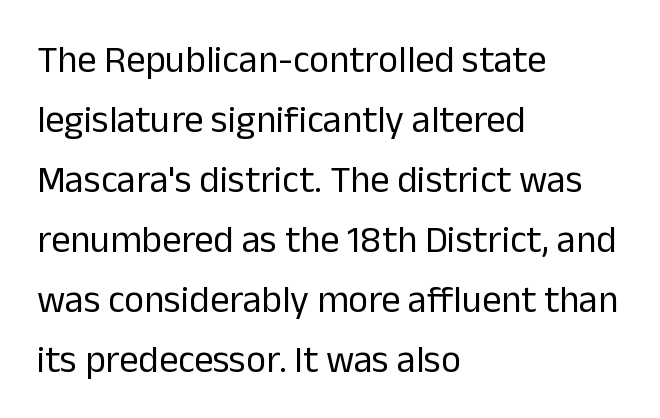
Q: Is the text bold? A: No.
Q: Is the text italic (slanted)? A: No, it is upright.
Q: Is the typeface a serif or a sans-serif typeface? A: Sans-serif.
Q: Is the text underlined? A: No.
Q: How is the paragraph aligned? A: Left-aligned.
Q: Is the spacing between letters normal or unusually wide? A: Normal.
Q: Is the spacing between lines tight, normal or loose? A: Normal.
Q: Width (condensed, normal, or wide)? A: Normal.
Q: Stroke contrast? A: Low.
Q: x-height? A: Medium.
Q: Monospaced? A: No.
